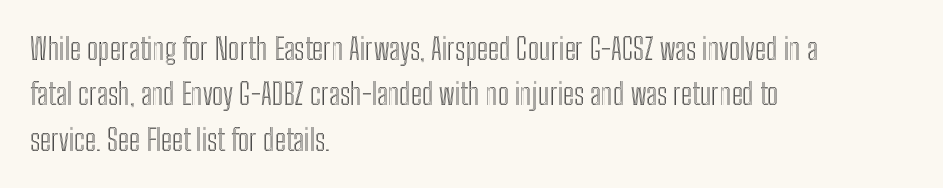
The image shows 30 px condensed type, upright; set left-aligned, normal line spacing (1.51x), normal letter spacing, not underlined; a medium x-height.
